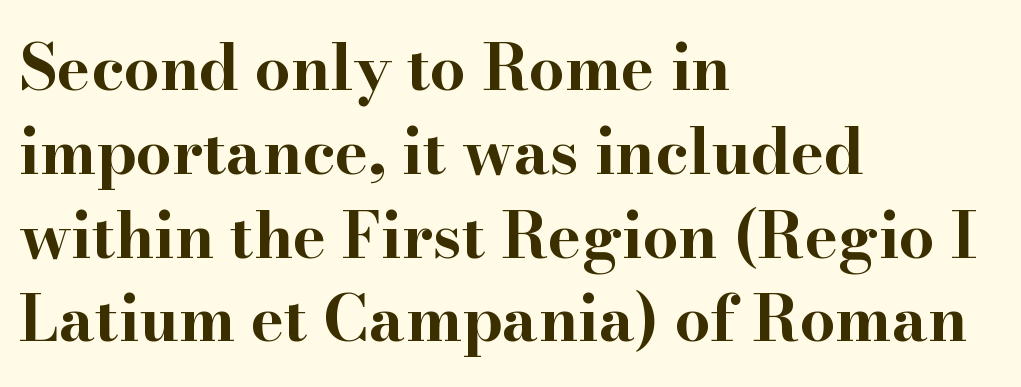
The image shows 63 px bold, wide serif type, upright; set left-aligned, normal line spacing (1.33x), normal letter spacing, not underlined; high stroke contrast and a small x-height.
